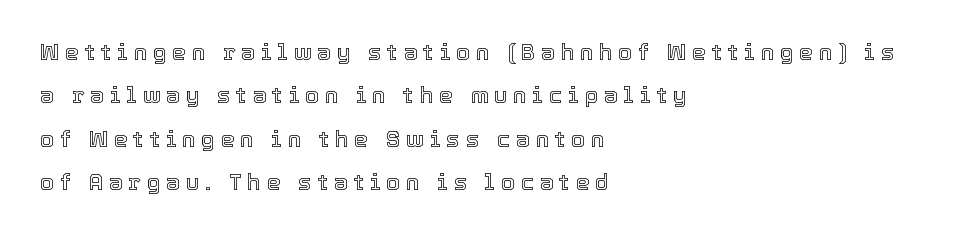
{"italic": "no", "underline": "no", "align": "left", "line_spacing": "loose", "line_spacing_ratio": 1.97, "letter_spacing": "wide", "letter_spacing_em": 0.27, "glyph_px": 22}
